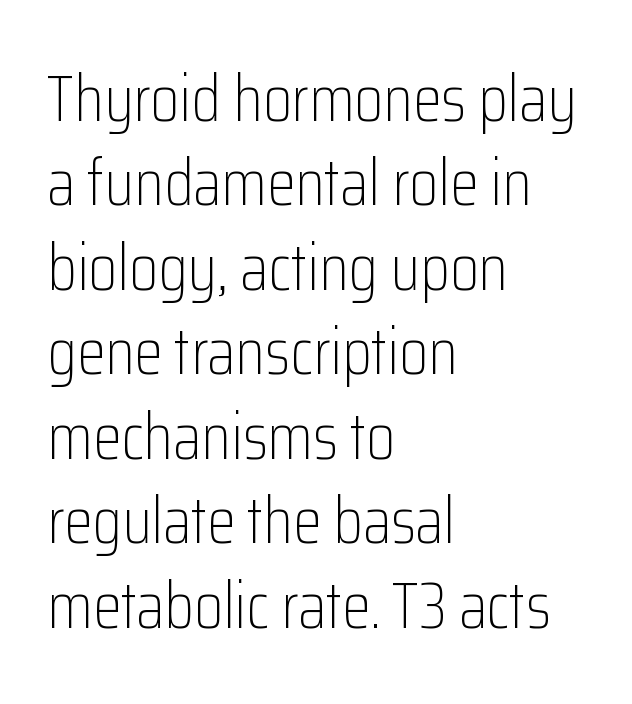
{"serif": "no", "italic": "no", "bold": "no", "weight": "light", "width": "condensed", "stroke_contrast": "low", "x_height": "medium", "monospaced": "no", "underline": "no", "align": "left", "line_spacing": "normal", "line_spacing_ratio": 1.3, "letter_spacing": "normal", "letter_spacing_em": 0.0, "glyph_px": 65}
